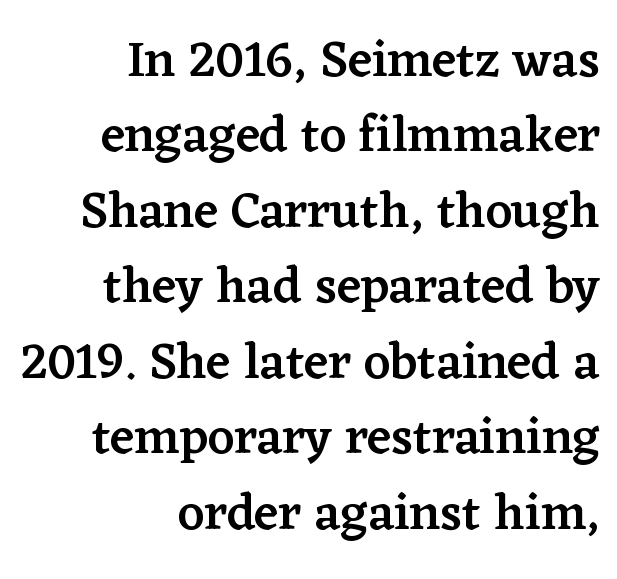
Q: Is the text bold? A: Semi-bold.
Q: Is the text italic (slanted)? A: No, it is upright.
Q: Is the typeface a serif or a sans-serif typeface? A: Serif.
Q: Is the text underlined? A: No.
Q: How is the paragraph aligned? A: Right-aligned.
Q: Is the spacing between letters normal or unusually wide? A: Normal.
Q: Is the spacing between lines tight, normal or loose? A: Normal.
Q: Width (condensed, normal, or wide)? A: Normal.
Q: Stroke contrast? A: Low.
Q: x-height? A: Medium.
Q: Monospaced? A: No.
